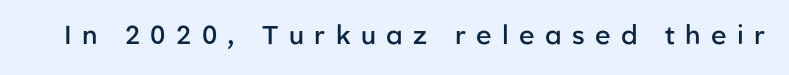
Q: Is the text bold? A: Semi-bold.
Q: Is the text italic (slanted)? A: No, it is upright.
Q: Is the text underlined? A: No.
Q: Is the spacing between letters normal or unusually wide? A: Unusually wide.
